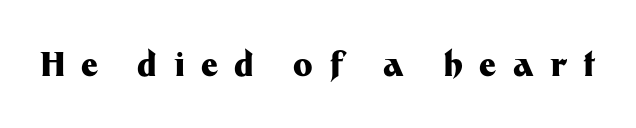
The specimen reads as upright at a glance. In terms of weight, the rendering is a true, heavy bold. The characters display no serif detailing; their extremities are plain. Characters follow at a spacing far wider than the type designer built in.
